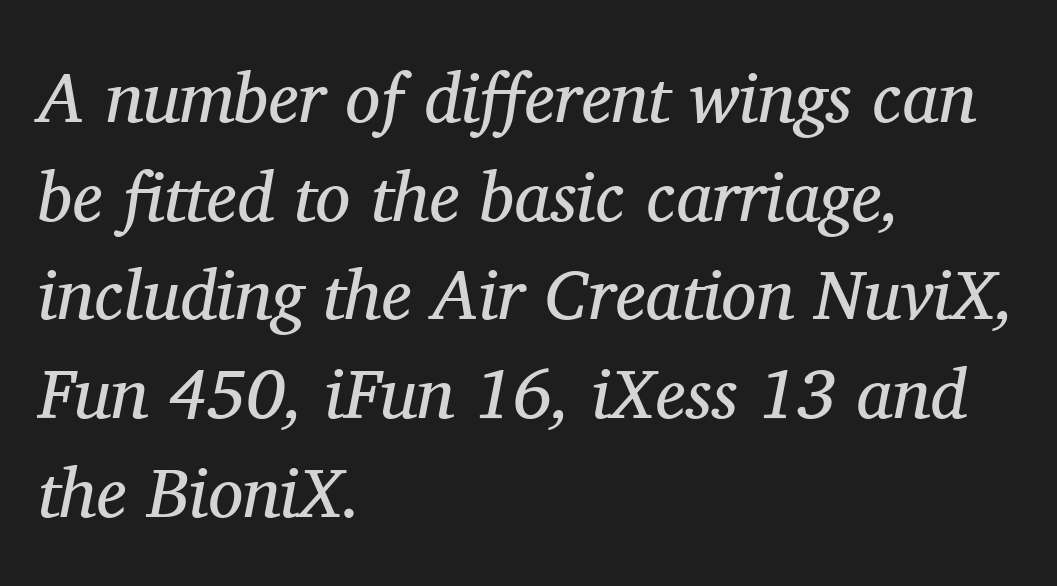
{"serif": "yes", "italic": "yes", "lean": "right", "slant_degrees": 11, "bold": "no", "weight": "regular", "width": "normal", "stroke_contrast": "medium", "x_height": "medium", "monospaced": "no", "underline": "no", "align": "left", "line_spacing": "normal", "line_spacing_ratio": 1.41, "letter_spacing": "normal", "letter_spacing_em": 0.0, "glyph_px": 70}
